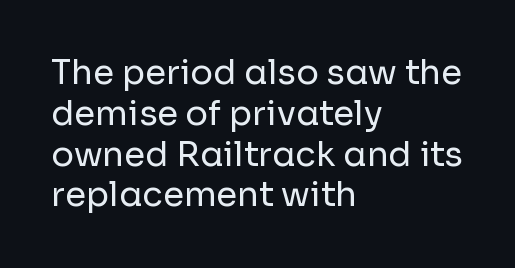
The image shows 34 px regular-weight sans-serif type, upright; set left-aligned, line spacing 1.2x, normal letter spacing, not underlined; low stroke contrast and a medium x-height.
